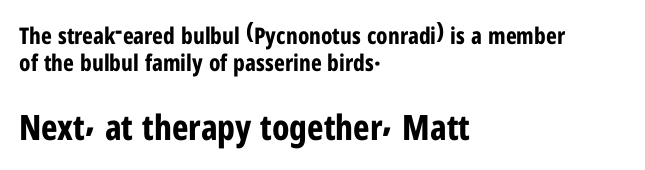
Q: Is the text bold? A: Yes.
Q: Is the text italic (slanted)? A: No, it is upright.
Q: Is the typeface a serif or a sans-serif typeface? A: Sans-serif.
Q: Is the text underlined? A: No.
Q: How is the paragraph aligned? A: Left-aligned.
Q: Is the spacing between letters normal or unusually wide? A: Normal.
Q: Which block of text is set in a larger size, the first (top) or the second (bottom)? A: The second (bottom) one.
Q: Width (condensed, normal, or wide)? A: Condensed.
Q: Stroke contrast? A: Low.
Q: x-height? A: Medium.
Q: Monospaced? A: No.
